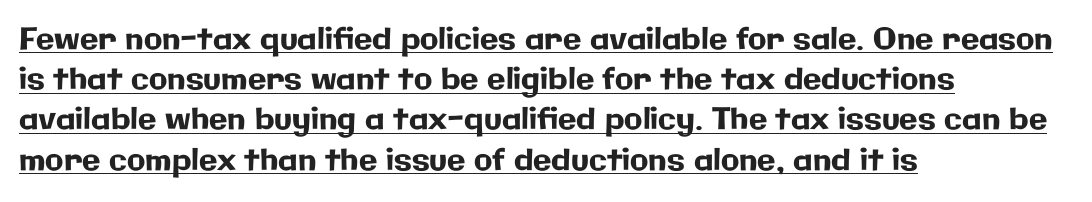
The image shows 30 px sans-serif type, upright; set left-aligned, normal line spacing (1.34x), normal letter spacing, underlined; low stroke contrast and a medium x-height.
